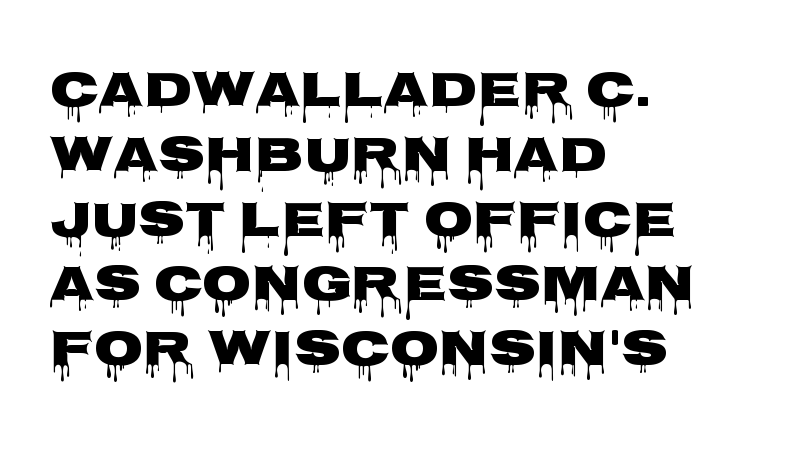
Q: Is the text bold? A: Yes.
Q: Is the text italic (slanted)? A: No, it is upright.
Q: Is the typeface a serif or a sans-serif typeface? A: Sans-serif.
Q: Is the text underlined? A: No.
Q: How is the paragraph aligned? A: Left-aligned.
Q: Is the spacing between letters normal or unusually wide? A: Normal.
Q: Is the spacing between lines tight, normal or loose? A: Normal.
Q: Width (condensed, normal, or wide)? A: Wide.
Q: Stroke contrast? A: Low.
Q: x-height? A: Large.
Q: Monospaced? A: No.
